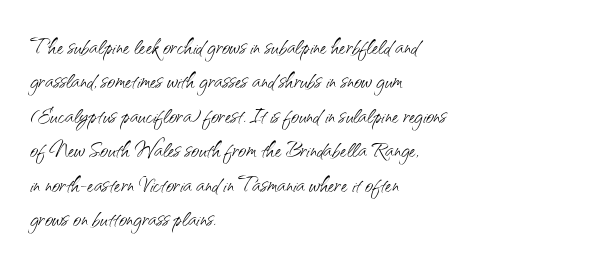
The image shows 28 px light sans-serif type; set left-aligned, line spacing 1.23x, normal letter spacing, not underlined; medium stroke contrast and a small x-height.
